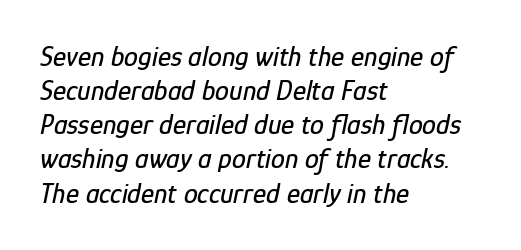
The image shows 28 px condensed type, italic (leaning right); set left-aligned, line spacing 1.22x, normal letter spacing, not underlined; low stroke contrast and a medium x-height.
